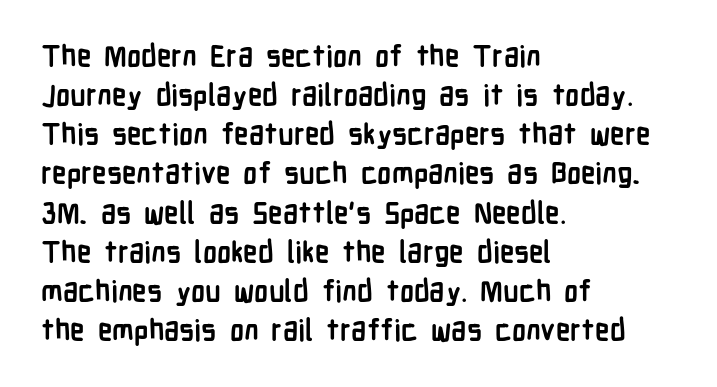
{"serif": "no", "italic": "no", "bold": "yes", "weight": "semibold", "width": "condensed", "stroke_contrast": "low", "x_height": "medium", "monospaced": "no", "underline": "no", "align": "left", "line_spacing": "normal", "line_spacing_ratio": 1.35, "letter_spacing": "normal", "letter_spacing_em": 0.0, "glyph_px": 29}
